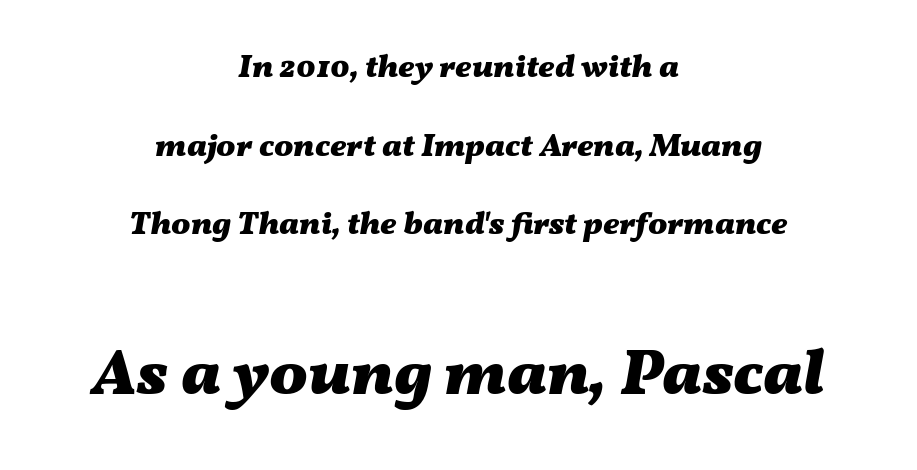
The passage shown leans; its letterforms are oblique. Both edges are ragged and mirror each other, which tells us the setting is centered. Block two is the big one; block one sits smaller above it. The face used here has the dense, thick strokes of a bold. Look at the tracking — it's just the regular setting, nothing added. Leading: increased.
